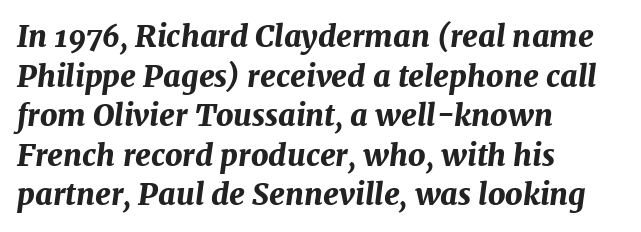
{"italic": "yes", "lean": "right", "slant_degrees": 7, "bold": "yes", "weight": "bold", "width": "normal", "stroke_contrast": "medium", "x_height": "medium", "monospaced": "no", "underline": "no", "align": "left", "line_spacing": "normal", "line_spacing_ratio": 1.32, "letter_spacing": "normal", "letter_spacing_em": 0.0, "glyph_px": 30}
